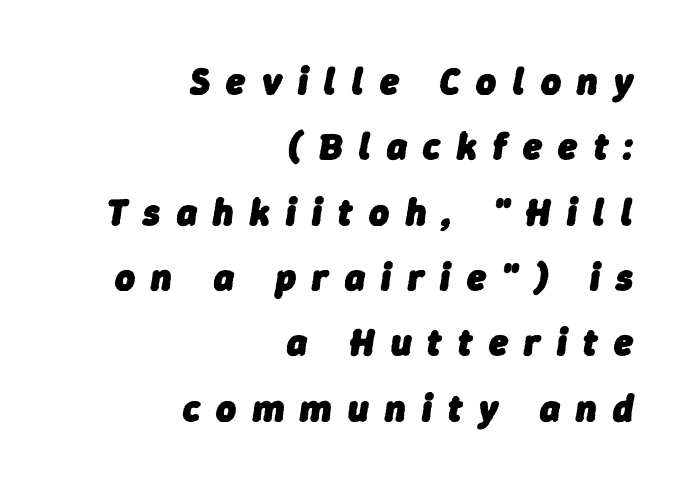
Q: Is the text bold? A: Yes.
Q: Is the text italic (slanted)? A: Yes, it leans right by about 9 degrees.
Q: Is the text underlined? A: No.
Q: How is the paragraph aligned? A: Right-aligned.
Q: Is the spacing between letters normal or unusually wide? A: Unusually wide.
Q: Width (condensed, normal, or wide)? A: Normal.
Q: Stroke contrast? A: Low.
Q: x-height? A: Medium.
Q: Monospaced? A: No.
